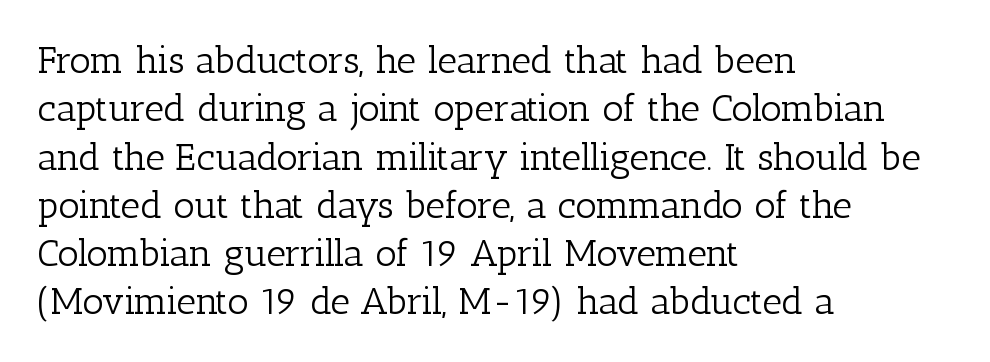
{"serif": "yes", "italic": "no", "bold": "no", "weight": "light", "width": "normal", "stroke_contrast": "low", "x_height": "medium", "monospaced": "no", "underline": "no", "align": "left", "line_spacing": "normal", "line_spacing_ratio": 1.27, "letter_spacing": "normal", "letter_spacing_em": 0.0, "glyph_px": 38}
